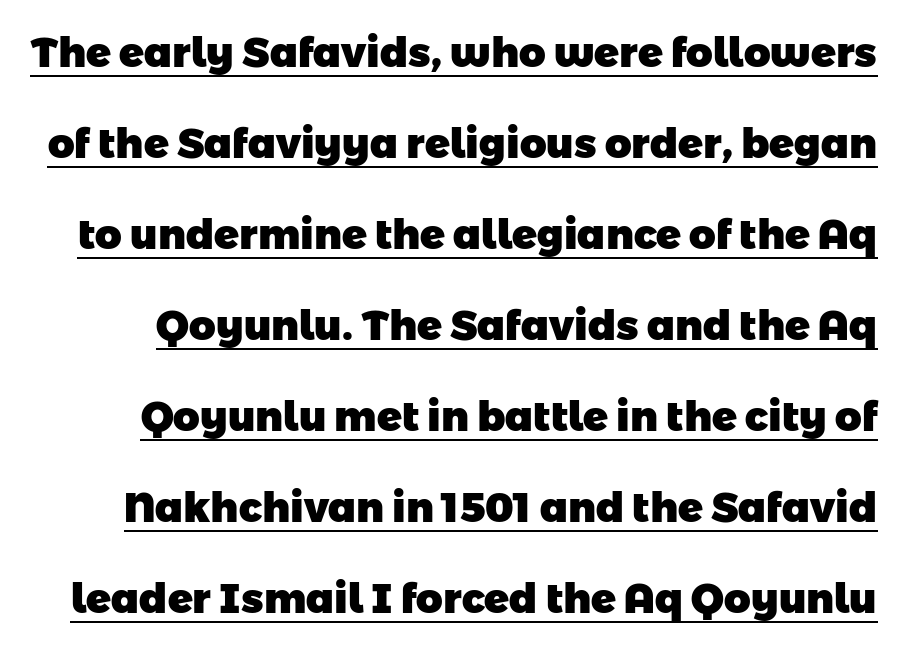
The image shows 41 px heavy sans-serif type; set loose line spacing (2.22x), normal letter spacing, underlined; low stroke contrast and a medium x-height.
